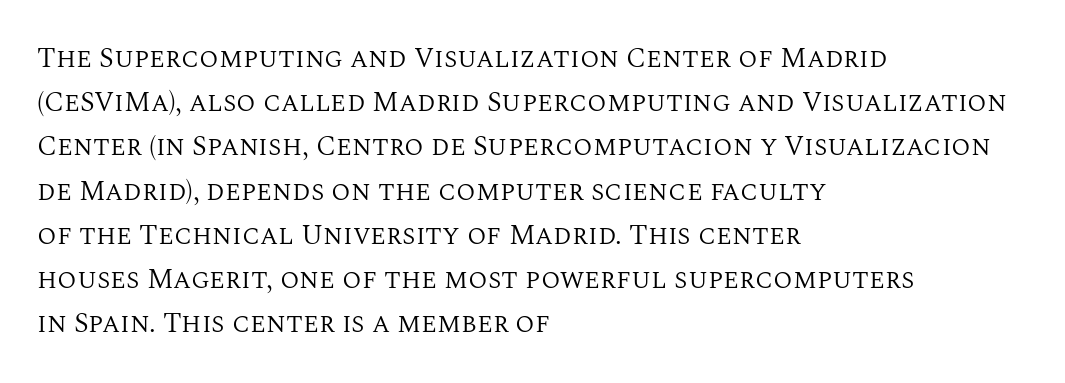
The image shows 28 px regular-weight serif type, upright; set left-aligned, normal line spacing (1.58x), normal letter spacing, not underlined; medium stroke contrast and a large x-height.
